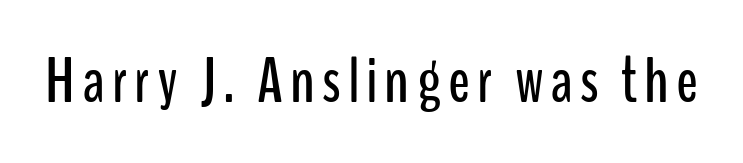
The image shows 64 px condensed sans-serif type, upright; set not underlined; low stroke contrast and a medium x-height.
